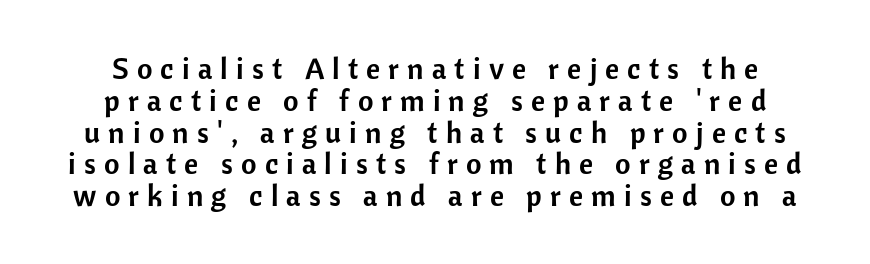
{"serif": "no", "italic": "no", "width": "normal", "stroke_contrast": "low", "x_height": "medium", "monospaced": "no", "underline": "no", "line_spacing": "tight", "line_spacing_ratio": 1.06, "letter_spacing": "wide", "letter_spacing_em": 0.27, "glyph_px": 30}
